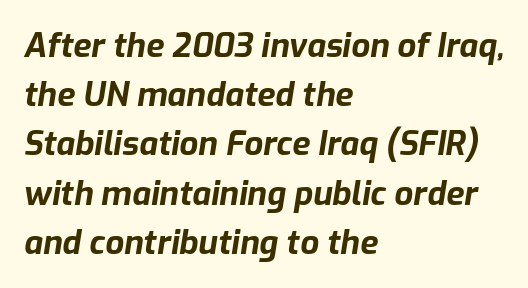
{"italic": "yes", "lean": "right", "slant_degrees": 9, "bold": "yes", "weight": "bold", "width": "normal", "stroke_contrast": "low", "x_height": "medium", "monospaced": "no", "underline": "no", "align": "left", "line_spacing": "normal", "line_spacing_ratio": 1.49, "letter_spacing": "normal", "letter_spacing_em": 0.0, "glyph_px": 33}
